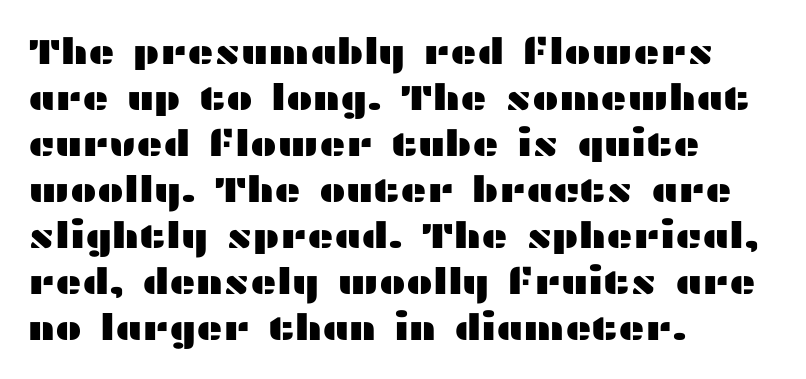
Q: Is the text italic (slanted)? A: No, it is upright.
Q: Is the typeface a serif or a sans-serif typeface? A: Sans-serif.
Q: Is the text underlined? A: No.
Q: How is the paragraph aligned? A: Left-aligned.
Q: Is the spacing between letters normal or unusually wide? A: Normal.
Q: Is the spacing between lines tight, normal or loose? A: Normal.
Q: Width (condensed, normal, or wide)? A: Wide.
Q: Stroke contrast? A: Medium.
Q: x-height? A: Medium.
Q: Monospaced? A: No.
